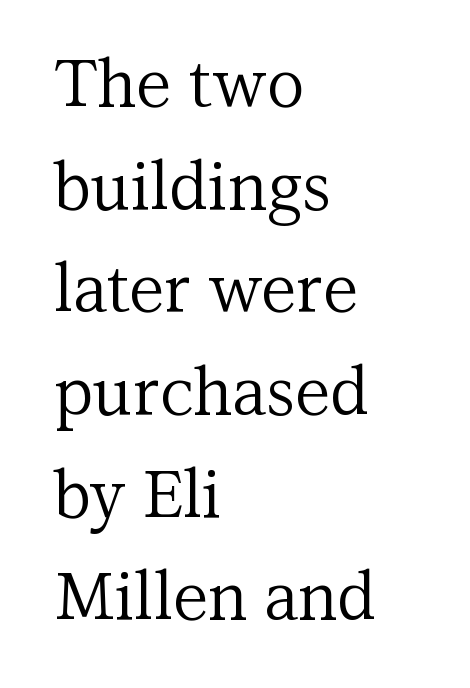
{"serif": "yes", "italic": "no", "bold": "no", "weight": "regular", "width": "normal", "stroke_contrast": "medium", "x_height": "medium", "monospaced": "no", "underline": "no", "align": "left", "line_spacing": "normal", "line_spacing_ratio": 1.58, "letter_spacing": "normal", "letter_spacing_em": 0.0, "glyph_px": 65}
